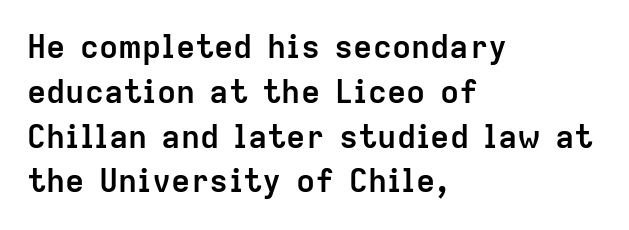
The letters carry no serifs — their stems end cleanly without finishing strokes. The face used here is proportionally spaced, like ordinary book or web type. The type is set solid horizontally, with unmodified tracking. Check the space under the baseline: it is left empty.
